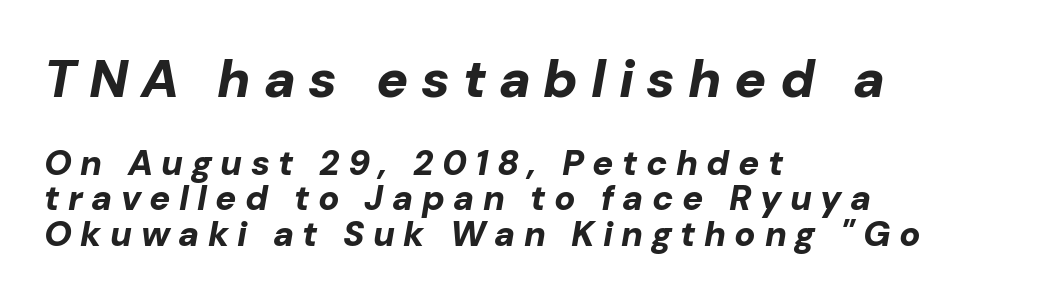
Q: Is the text bold? A: Yes.
Q: Is the text italic (slanted)? A: Yes, it leans right by about 10 degrees.
Q: Is the text underlined? A: No.
Q: How is the paragraph aligned? A: Left-aligned.
Q: Is the spacing between letters normal or unusually wide? A: Unusually wide.
Q: Is the spacing between lines tight, normal or loose? A: Tight.
Q: Which block of text is set in a larger size, the first (top) or the second (bottom)? A: The first (top) one.
Q: Width (condensed, normal, or wide)? A: Normal.
Q: Stroke contrast? A: Low.
Q: x-height? A: Medium.
Q: Monospaced? A: No.
